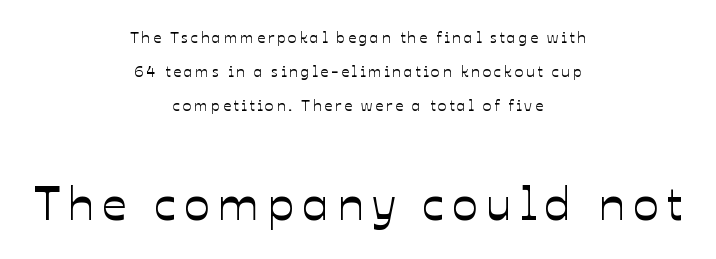
{"italic": "no", "width": "normal", "stroke_contrast": "low", "x_height": "medium", "monospaced": "no", "underline": "no", "align": "center", "line_spacing": "loose", "line_spacing_ratio": 2.14, "larger_block": "second", "size_ratio": 3.0, "glyph_px": 48}
